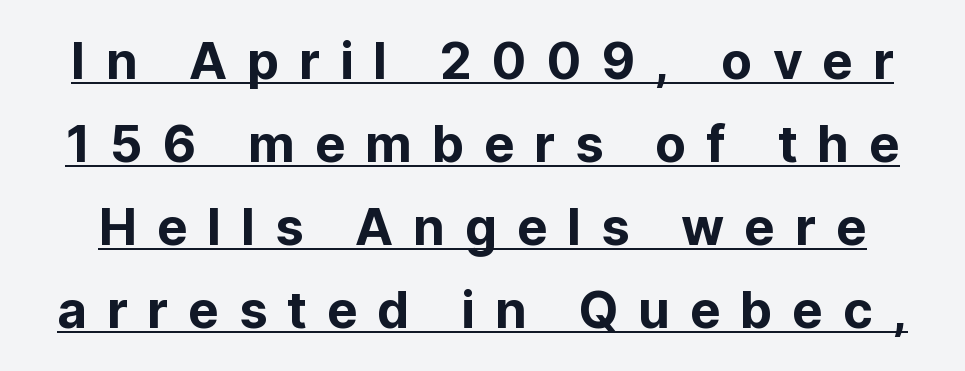
{"serif": "no", "italic": "no", "width": "normal", "stroke_contrast": "low", "x_height": "medium", "monospaced": "no", "underline": "yes", "line_spacing": "normal", "line_spacing_ratio": 1.63, "letter_spacing": "wide", "letter_spacing_em": 0.39, "glyph_px": 51}
